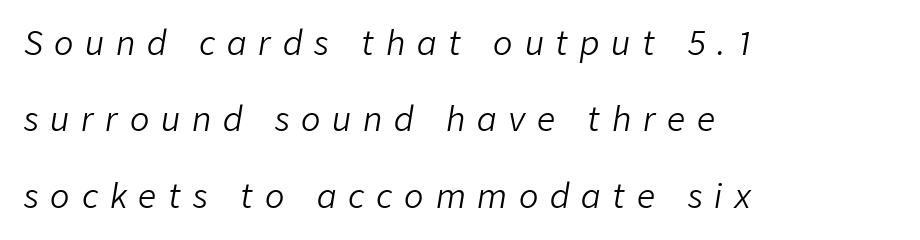
{"italic": "yes", "lean": "right", "slant_degrees": 9, "bold": "no", "weight": "light", "width": "normal", "stroke_contrast": "low", "x_height": "medium", "monospaced": "no", "underline": "no", "align": "left", "line_spacing": "loose", "line_spacing_ratio": 2.39, "letter_spacing": "wide", "letter_spacing_em": 0.37, "glyph_px": 32}
